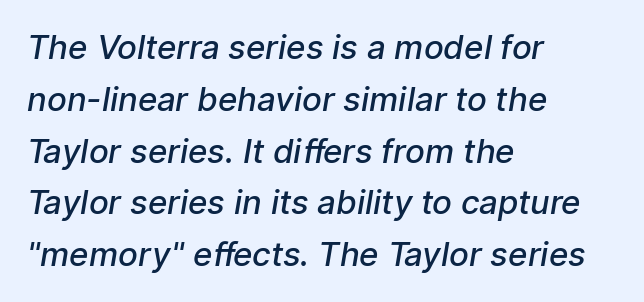
{"serif": "no", "bold": "semi", "weight": "semibold", "width": "normal", "stroke_contrast": "low", "x_height": "medium", "monospaced": "no", "underline": "no", "align": "left", "line_spacing": "normal", "line_spacing_ratio": 1.57, "letter_spacing": "normal", "letter_spacing_em": 0.0, "glyph_px": 33}
